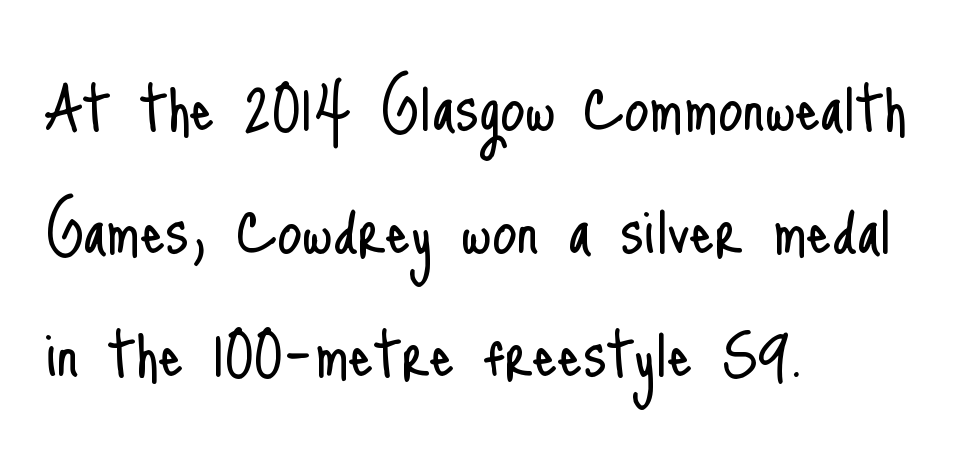
The letterforms sit at book weight or below. Standard letterfit; no display-style spreading of the glyphs. These lines are rendered in a variable-pitch font. Each letter's strokes conclude bluntly, with no projecting serifs. The vertical gap from one line to the next is medium. Clear beneath every line of the passage.
